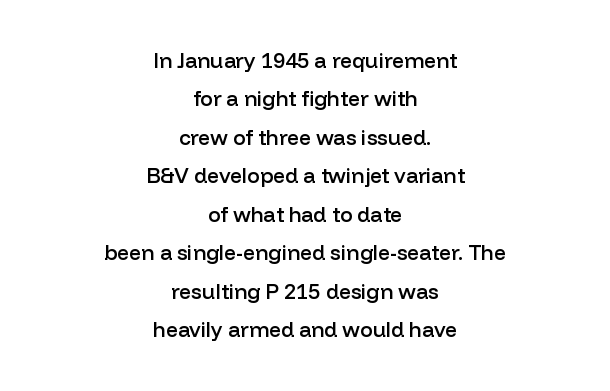
{"italic": "no", "bold": "semi", "underline": "no", "align": "center", "line_spacing_ratio": 1.83, "letter_spacing": "normal", "letter_spacing_em": 0.0, "glyph_px": 21}
